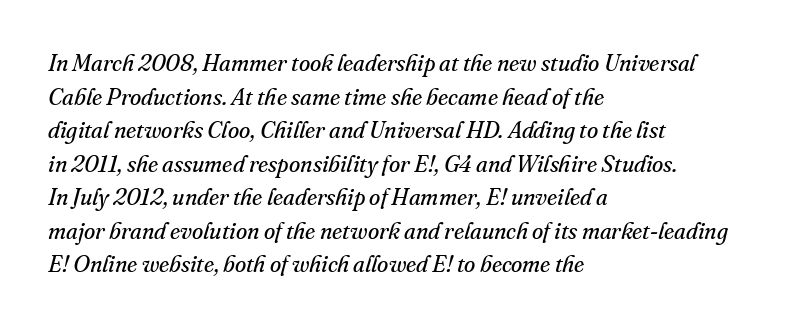
The characters are drawn with everyday or finer stroke widths. This sample keeps an unexceptional amount of space between lines. The paragraph shown leans on its left margin. The foot of each line stays bare and open. Characters are canted at an angle relative to the baseline's perpendicular.
